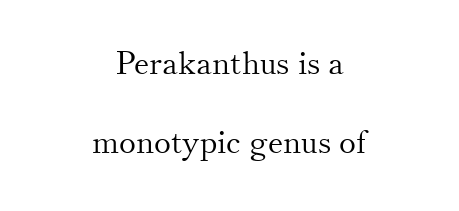
The image shows 32 px light serif type, upright; set centered, loose line spacing (2.48x), normal letter spacing, not underlined; medium stroke contrast and a small x-height.
